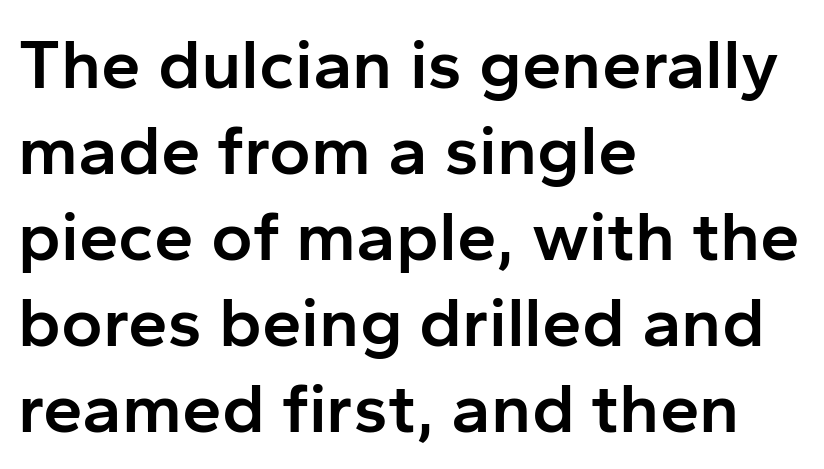
The image shows 71 px semibold sans-serif type, upright; set left-aligned, line spacing 1.21x, normal letter spacing, not underlined; low stroke contrast and a medium x-height.
